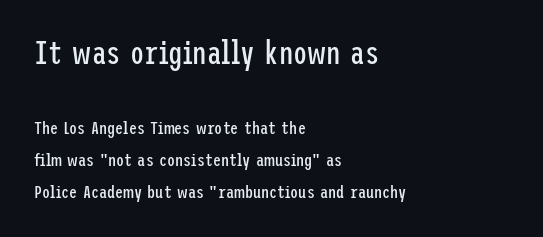
The image shows 32 px regular-weight, condensed sans-serif type, upright; set left-aligned, line spacing 1.79x, normal letter spacing, not underlined; the first (top) block is 1.78x larger; low stroke contrast and a medium x-height.
